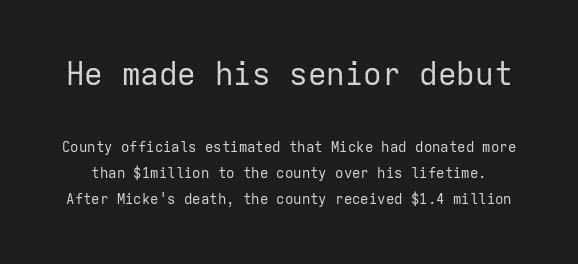
Note: no serifs on the glyphs. The designer gave the opening block more size than the closing block. The font's upright variant was chosen for this text. Spacing between characters is what you'd get straight out of the box. The gap between lines stays unmarked.
